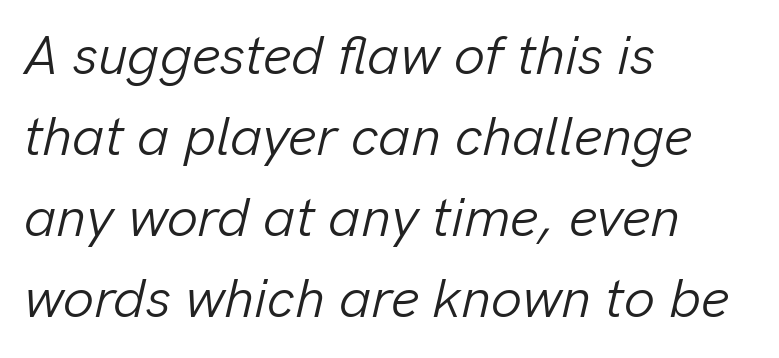
This is oblique type, the kind used for emphasis or titles. Compared with typical paragraphs, the rows here are spaced about the same. Compared with typical body copy, the letter spacing here is the same. The weight tops out at a normal text grade. Each letter keeps its own natural width here, so spacing adapts to shape.
